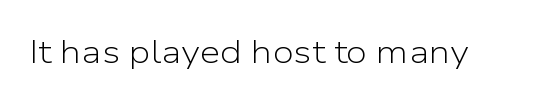
{"serif": "no", "italic": "no", "bold": "no", "weight": "light", "width": "normal", "stroke_contrast": "low", "x_height": "medium", "monospaced": "no", "underline": "no", "letter_spacing": "normal", "letter_spacing_em": 0.0, "glyph_px": 33}
